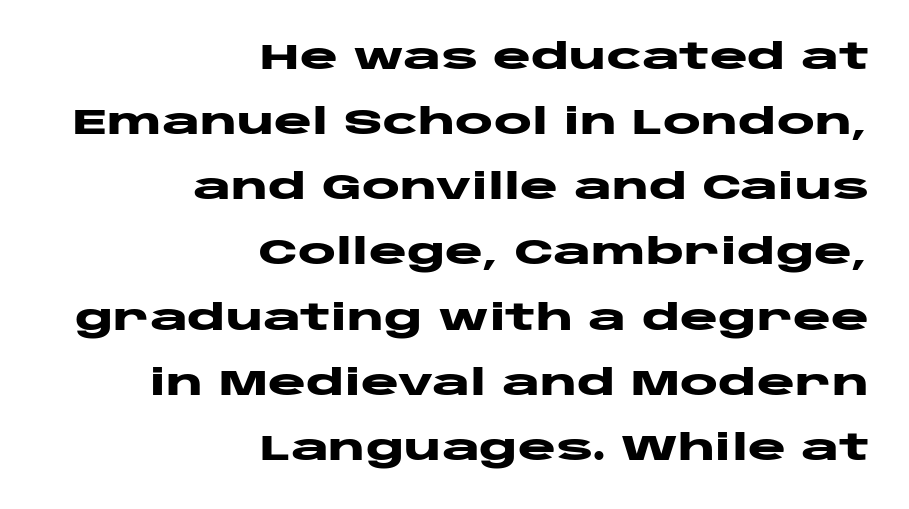
{"serif": "no", "italic": "no", "bold": "yes", "weight": "heavy", "width": "wide", "stroke_contrast": "low", "x_height": "large", "monospaced": "no", "underline": "no", "align": "right", "line_spacing_ratio": 1.81, "letter_spacing": "normal", "letter_spacing_em": 0.0, "glyph_px": 36}
